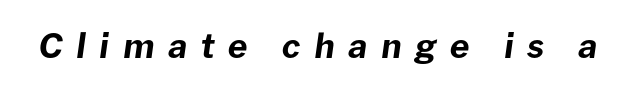
{"italic": "yes", "lean": "right", "slant_degrees": 8, "bold": "yes", "weight": "bold", "width": "normal", "stroke_contrast": "low", "x_height": "medium", "monospaced": "no", "underline": "no", "letter_spacing": "wide", "letter_spacing_em": 0.4, "glyph_px": 34}
